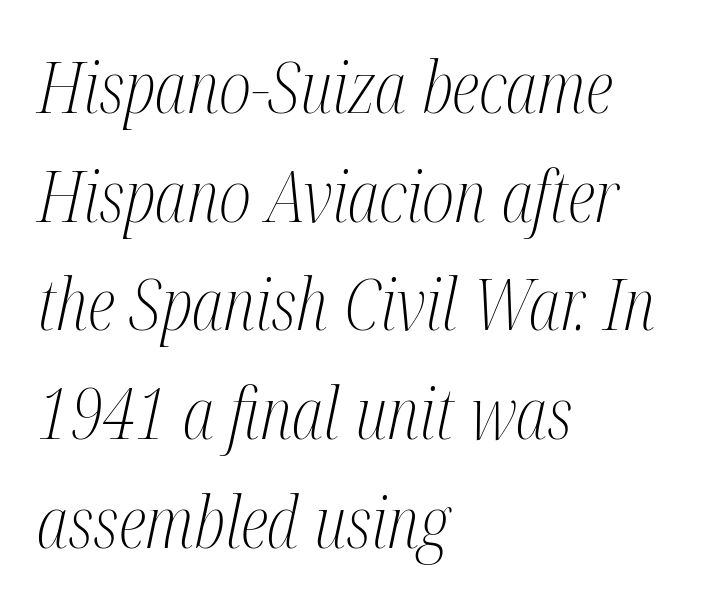
Q: Is the text bold? A: No.
Q: Is the text italic (slanted)? A: Yes, it leans right by about 12 degrees.
Q: Is the typeface a serif or a sans-serif typeface? A: Serif.
Q: Is the text underlined? A: No.
Q: How is the paragraph aligned? A: Left-aligned.
Q: Is the spacing between letters normal or unusually wide? A: Normal.
Q: Is the spacing between lines tight, normal or loose? A: Normal.
Q: Width (condensed, normal, or wide)? A: Condensed.
Q: Stroke contrast? A: Medium.
Q: x-height? A: Medium.
Q: Monospaced? A: No.
